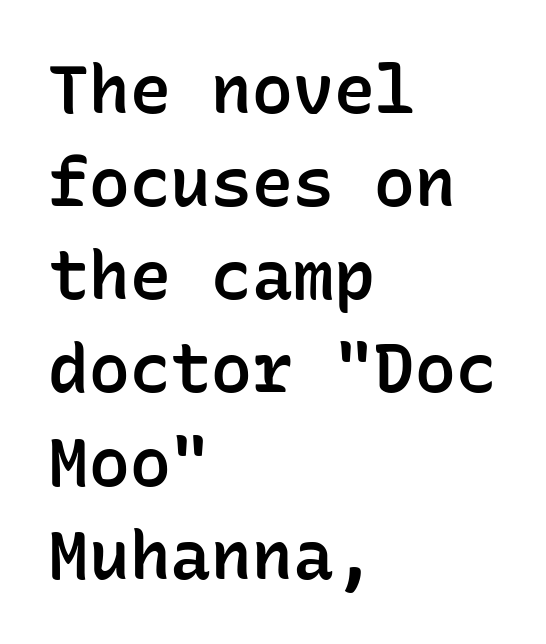
The image shows 68 px semibold sans-serif type, upright, monospaced; set left-aligned, normal line spacing (1.37x), normal letter spacing, not underlined; low stroke contrast and a medium x-height.
